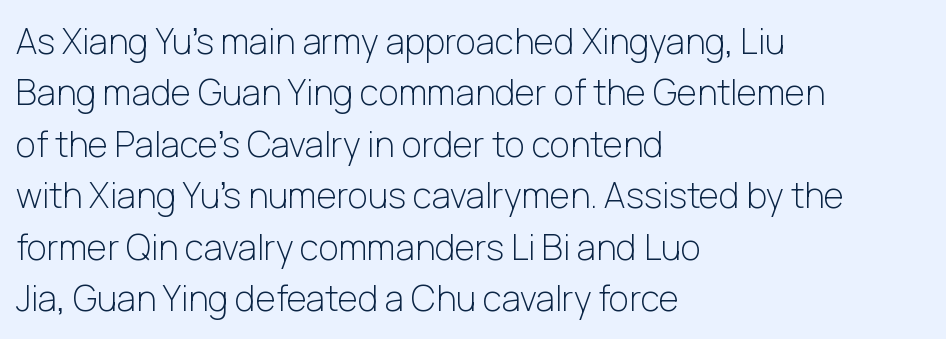
The letters advance in unequal steps, a hallmark of proportional type. These lines are set flush left with a ragged right edge. A typesetter would mark this as roman, not italic. What's the leading like? Ordinary, nothing unusual. Stems and bowls with no extra thickness — not bold.
